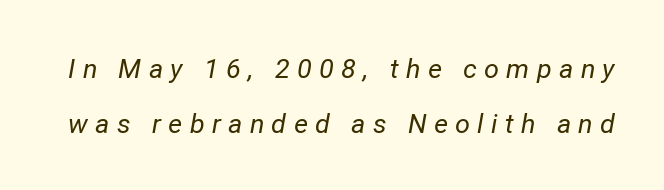
This is oblique type, the kind used for emphasis or titles. These lines stand farther apart than default settings would place them. The area under the type is left untouched. The font is comparable to plain body text, perhaps lighter.
